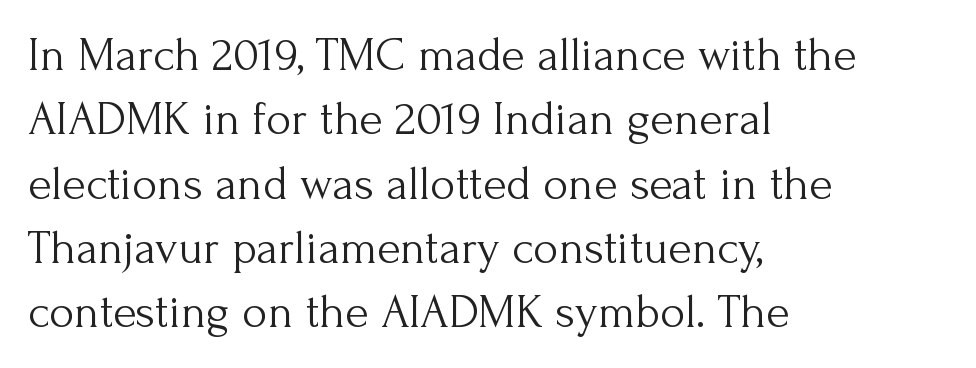
The image shows 48 px light serif type, upright; set left-aligned, normal line spacing (1.34x), normal letter spacing, not underlined; medium stroke contrast and a small x-height.
